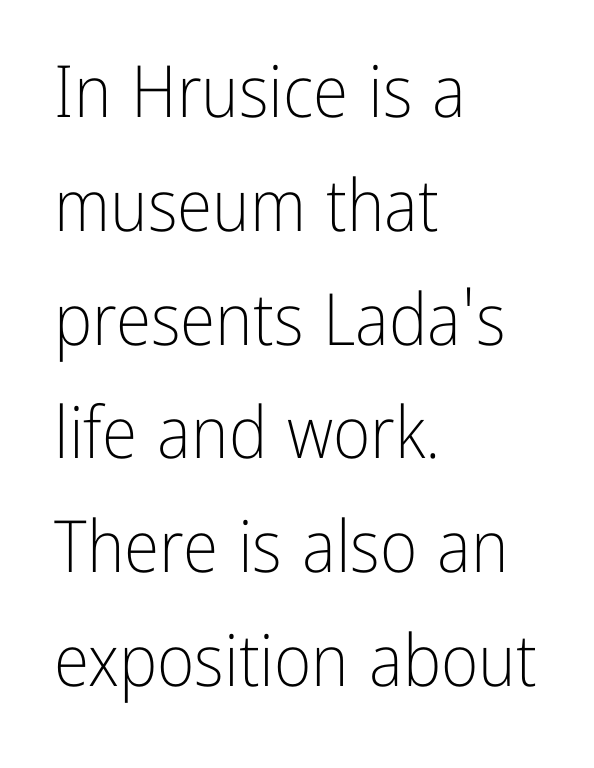
The space between consecutive lines is moderate. Upright lettering throughout. The gaps between neighbouring characters are ordinary and unremarkable. The face used here is proportionally spaced, like ordinary book or web type. Bold? No — there's no thickening of the strokes.
